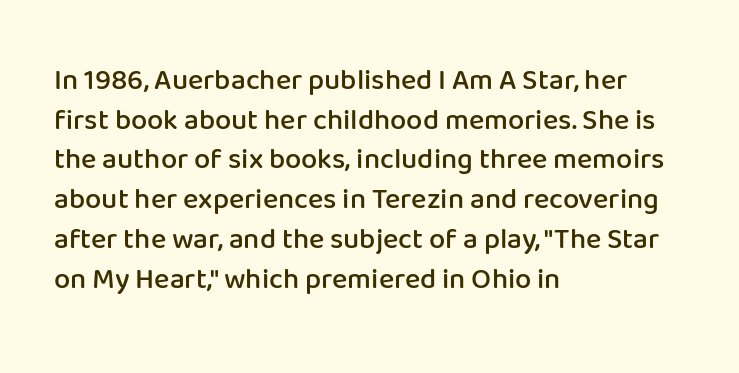
Q: Is the text bold? A: Semi-bold.
Q: Is the text italic (slanted)? A: No, it is upright.
Q: Is the typeface a serif or a sans-serif typeface? A: Sans-serif.
Q: Is the text underlined? A: No.
Q: How is the paragraph aligned? A: Left-aligned.
Q: Is the spacing between letters normal or unusually wide? A: Normal.
Q: Is the spacing between lines tight, normal or loose? A: Normal.
Q: Width (condensed, normal, or wide)? A: Normal.
Q: Stroke contrast? A: Low.
Q: x-height? A: Medium.
Q: Monospaced? A: No.
